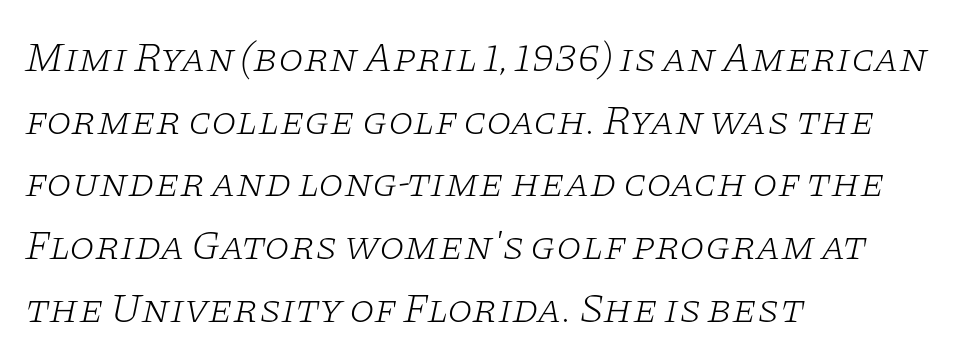
The image shows 41 px light, wide serif type, italic (leaning right); set left-aligned, normal line spacing (1.53x), normal letter spacing, not underlined; low stroke contrast and a large x-height.
